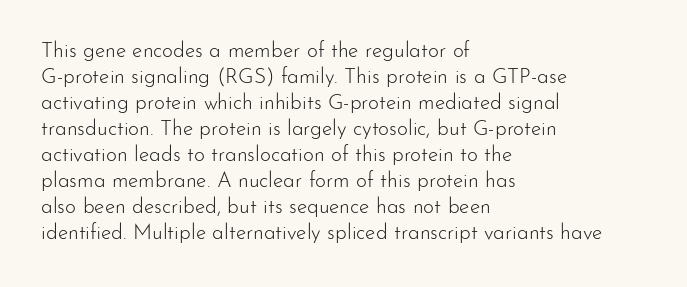
The image shows 21 px text type, upright; set left-aligned, line spacing 1.24x, normal letter spacing, not underlined.
